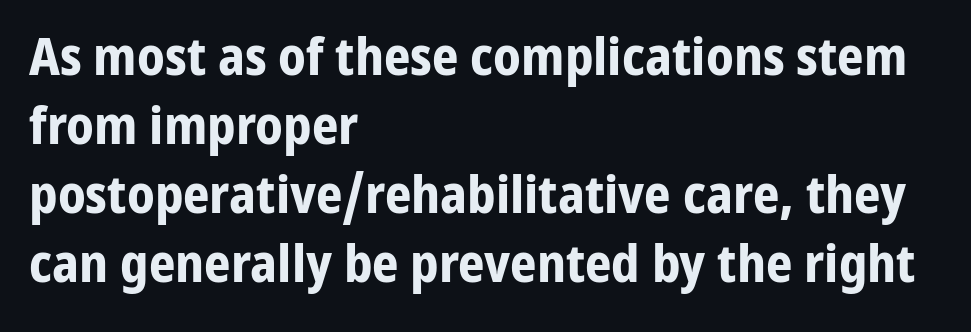
The image shows 52 px bold sans-serif type, upright; set left-aligned, normal line spacing (1.33x), normal letter spacing, not underlined; low stroke contrast and a medium x-height.
